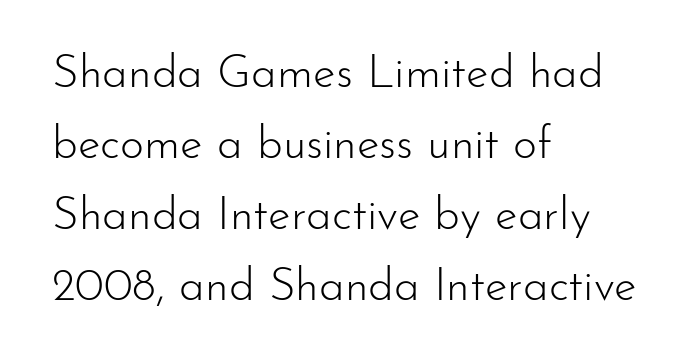
The image shows 46 px light sans-serif type, upright; set left-aligned, normal line spacing (1.54x), normal letter spacing, not underlined; low stroke contrast and a small x-height.
